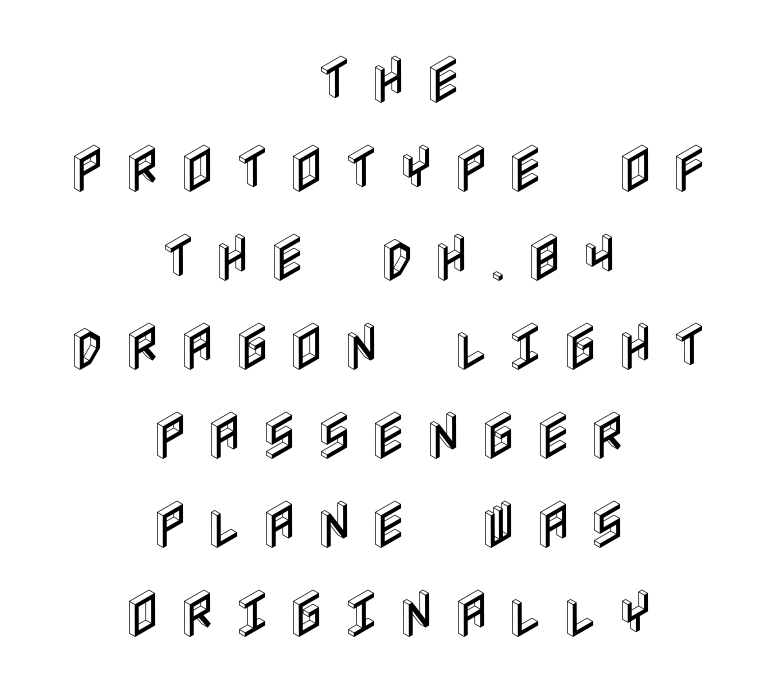
Visually the block forms a symmetrical silhouette, jagged on both flanks. Posture: upright roman. Display-style spreading of the glyphs; the letterfit is very open. Any mark beneath the type? The region is blank.
